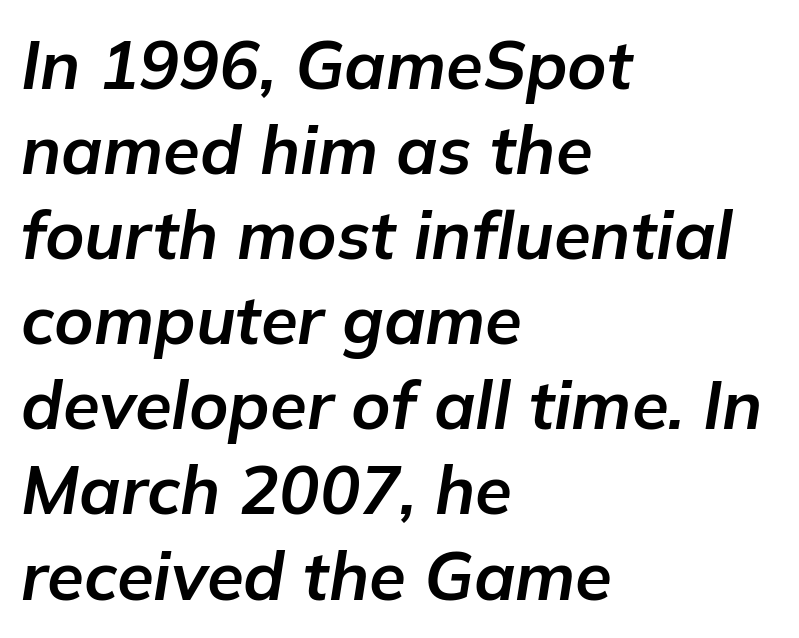
The rows are spaced the way most documents space them. Nobody touched the tracking dial on this one. The foot of each line stays bare and open. I'd describe the lettering as bold — thick and assertive.
